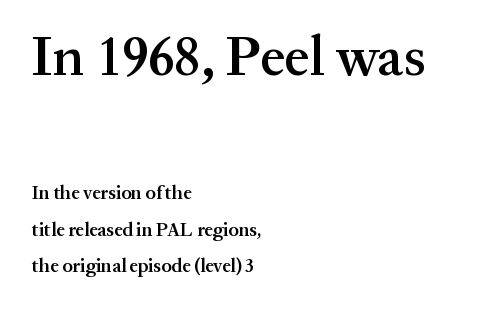
Q: Is the text bold? A: Semi-bold.
Q: Is the text italic (slanted)? A: No, it is upright.
Q: Is the typeface a serif or a sans-serif typeface? A: Serif.
Q: Is the text underlined? A: No.
Q: How is the paragraph aligned? A: Left-aligned.
Q: Is the spacing between letters normal or unusually wide? A: Normal.
Q: Is the spacing between lines tight, normal or loose? A: Loose.
Q: Which block of text is set in a larger size, the first (top) or the second (bottom)? A: The first (top) one.
Q: Width (condensed, normal, or wide)? A: Normal.
Q: Stroke contrast? A: Medium.
Q: x-height? A: Medium.
Q: Monospaced? A: No.
